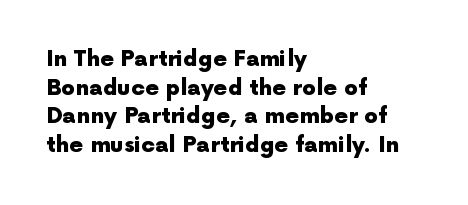
Q: Is the text bold? A: Yes.
Q: Is the text italic (slanted)? A: No, it is upright.
Q: Is the text underlined? A: No.
Q: How is the paragraph aligned? A: Left-aligned.
Q: Is the spacing between letters normal or unusually wide? A: Normal.
Q: Is the spacing between lines tight, normal or loose? A: Normal.
